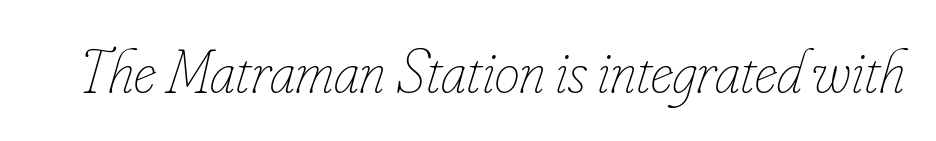
The image shows 63 px thin, condensed type, italic (leaning right); set normal letter spacing, not underlined; low stroke contrast and a small x-height.
